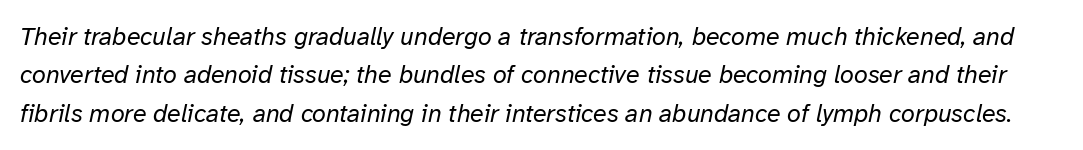
{"italic": "yes", "lean": "right", "slant_degrees": 12, "bold": "no", "underline": "no", "line_spacing": "normal", "line_spacing_ratio": 1.54, "letter_spacing": "normal", "letter_spacing_em": 0.0, "glyph_px": 25}
